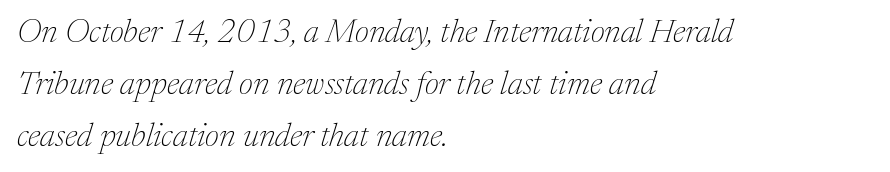
Q: Is the text bold? A: No.
Q: Is the text italic (slanted)? A: Yes, it leans right by about 17 degrees.
Q: Is the typeface a serif or a sans-serif typeface? A: Serif.
Q: Is the text underlined? A: No.
Q: How is the paragraph aligned? A: Left-aligned.
Q: Is the spacing between letters normal or unusually wide? A: Normal.
Q: Is the spacing between lines tight, normal or loose? A: Normal.
Q: Width (condensed, normal, or wide)? A: Normal.
Q: Stroke contrast? A: Medium.
Q: x-height? A: Medium.
Q: Monospaced? A: No.
